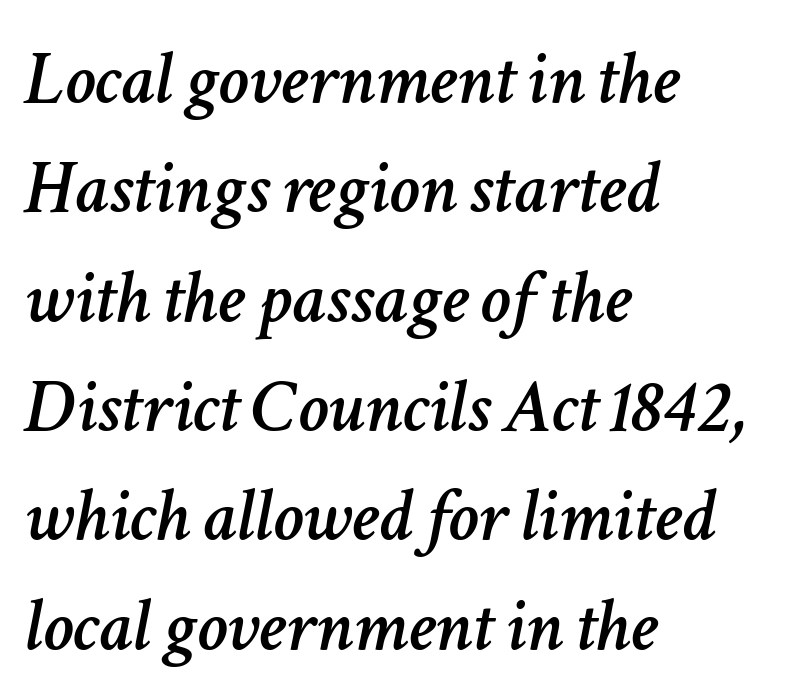
The image shows 77 px text type, italic (leaning right); set left-aligned, normal line spacing (1.42x), normal letter spacing, not underlined; low stroke contrast and a medium x-height.
